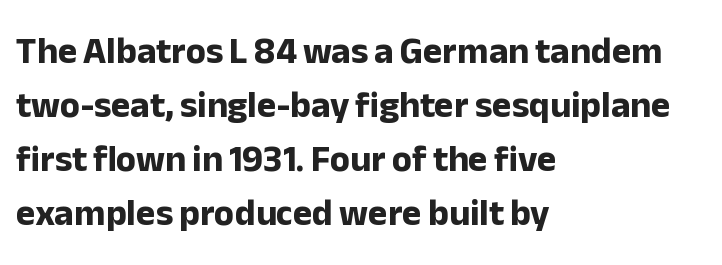
The image shows 37 px bold sans-serif type, upright; set left-aligned, normal line spacing (1.46x), normal letter spacing, not underlined; low stroke contrast and a medium x-height.
